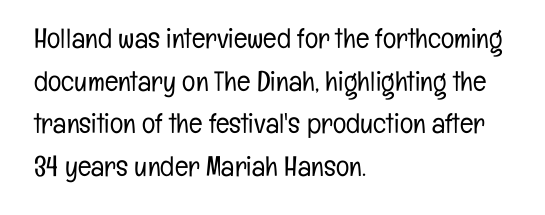
The image shows 28 px light, condensed sans-serif type, upright; set left-aligned, normal line spacing (1.52x), normal letter spacing, not underlined; low stroke contrast and a medium x-height.
